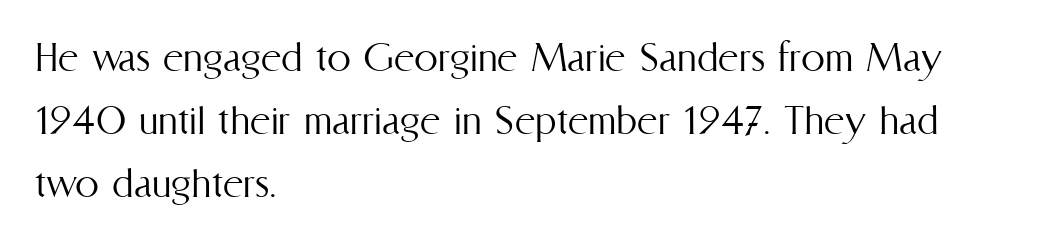
The image shows 48 px light, condensed type, upright; set left-aligned, normal line spacing (1.31x), normal letter spacing, not underlined; medium stroke contrast and a medium x-height.
